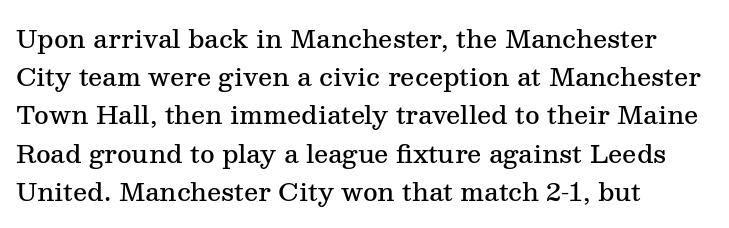
{"italic": "no", "bold": "semi", "underline": "no", "align": "left", "line_spacing": "normal", "line_spacing_ratio": 1.53, "letter_spacing": "normal", "letter_spacing_em": 0.0, "glyph_px": 25}
